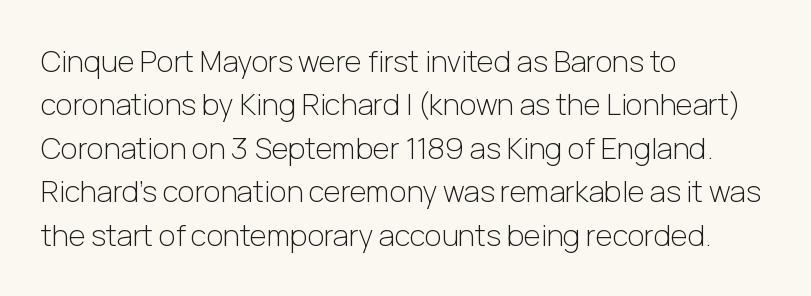
{"serif": "no", "italic": "no", "bold": "no", "weight": "light", "width": "normal", "stroke_contrast": "low", "x_height": "medium", "monospaced": "no", "underline": "no", "align": "left", "line_spacing": "normal", "line_spacing_ratio": 1.5, "letter_spacing": "normal", "letter_spacing_em": 0.0, "glyph_px": 29}
